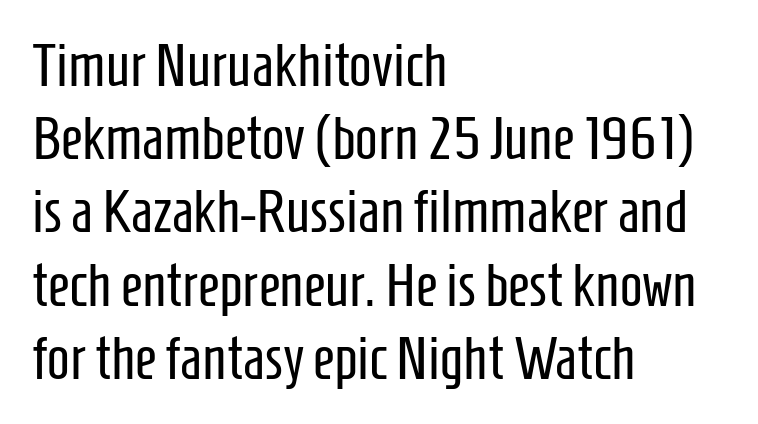
{"serif": "no", "italic": "no", "bold": "no", "weight": "regular", "width": "condensed", "stroke_contrast": "low", "x_height": "medium", "monospaced": "no", "underline": "no", "align": "left", "line_spacing_ratio": 1.22, "letter_spacing": "normal", "letter_spacing_em": 0.0, "glyph_px": 60}
